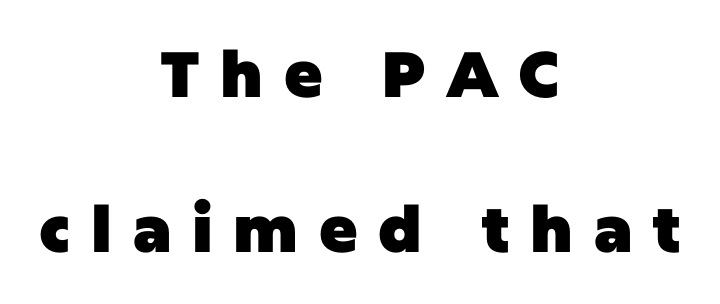
{"serif": "no", "italic": "no", "bold": "yes", "weight": "heavy", "width": "normal", "stroke_contrast": "low", "x_height": "large", "monospaced": "no", "underline": "no", "align": "center", "line_spacing": "loose", "line_spacing_ratio": 2.42, "letter_spacing": "wide", "letter_spacing_em": 0.32, "glyph_px": 64}
